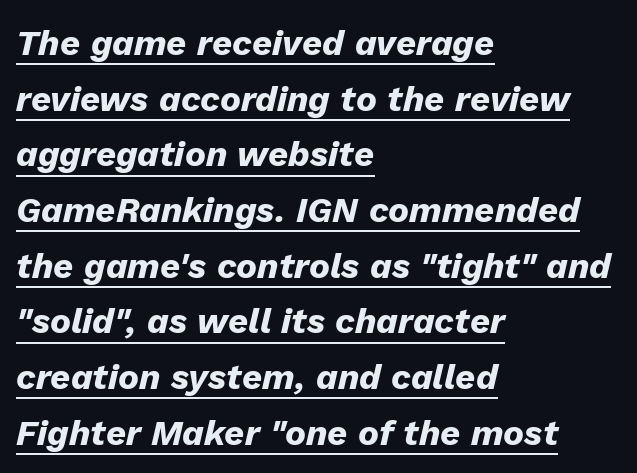
Alignment: flush left. If you measured baseline to baseline, you'd find a middling distance. These lines were composed using italics. Caption: standard tracking, unaltered. Spacing verdict: proportional, widths tailored to each character.
